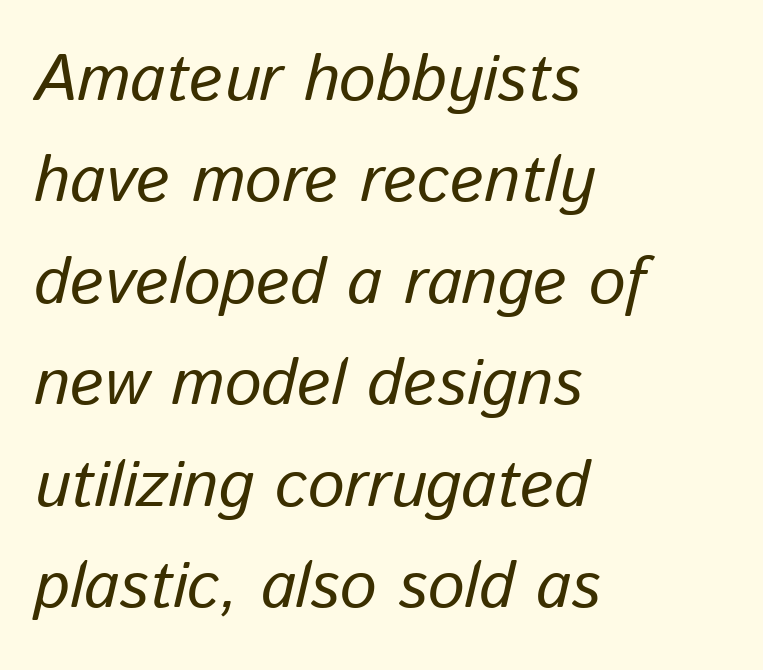
The tracking reads as untouched default to a designer's eye. These lines stack with their left ends in a neat column. The rows are spaced the way most documents space them. Type without underlining. These lines are rendered in a variable-pitch font.
